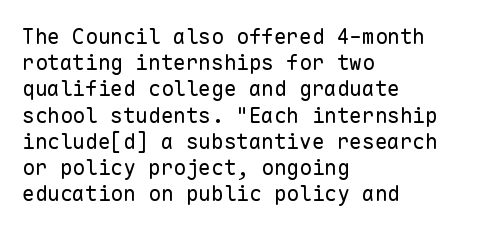
{"italic": "no", "bold": "no", "underline": "no", "align": "left", "line_spacing": "normal", "line_spacing_ratio": 1.25, "letter_spacing": "normal", "letter_spacing_em": 0.0, "glyph_px": 21}
